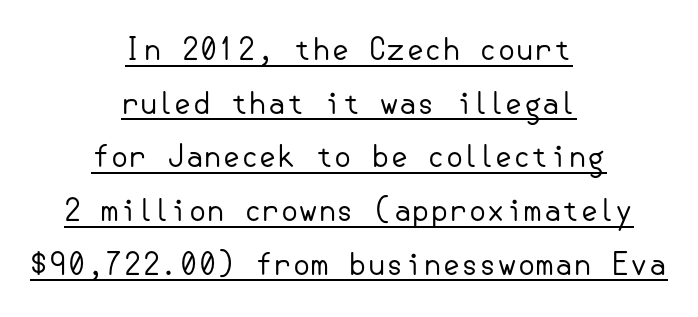
The image shows 30 px regular-weight sans-serif type, upright; set centered, line spacing 1.79x, normal letter spacing, underlined; low stroke contrast and a small x-height.
